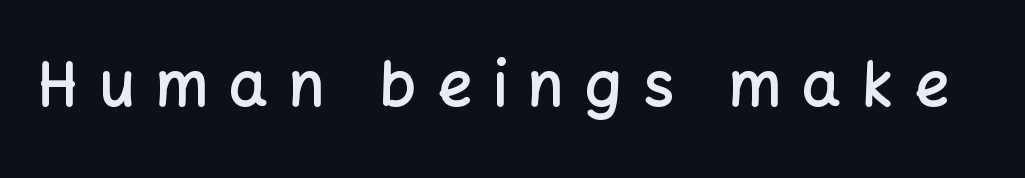
Type style note: lacks serifs. Anything drawn beneath the words? Only blank space. Tracking value appears strongly positive — letters spread wide. Spacing verdict: proportional, widths tailored to each character. Is there any slant? The stems are plumb.
